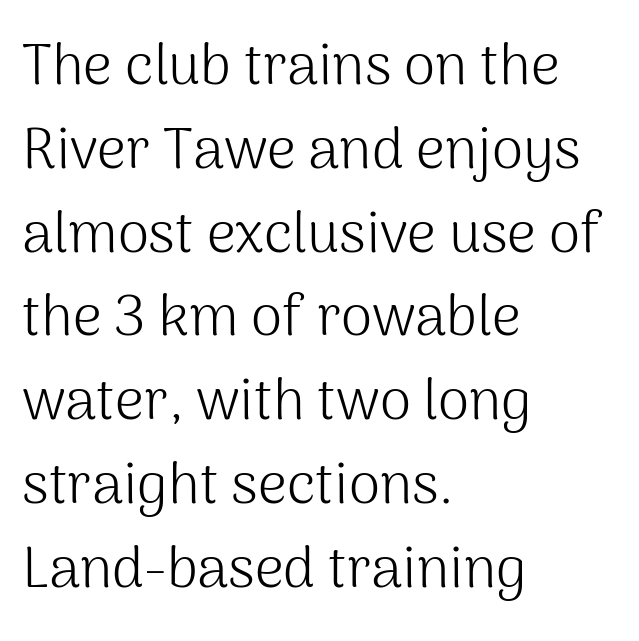
The weight would be labelled regular, book, light, or lighter still. Quick note: not italic, upright. Does the copy run flush right? No — it runs flush left. Varying glyph widths throughout — classic text-font behaviour. Look at the bottom of the vertical strokes: they stop flat, with no serifs. What's the leading like? Ordinary, nothing unusual.
